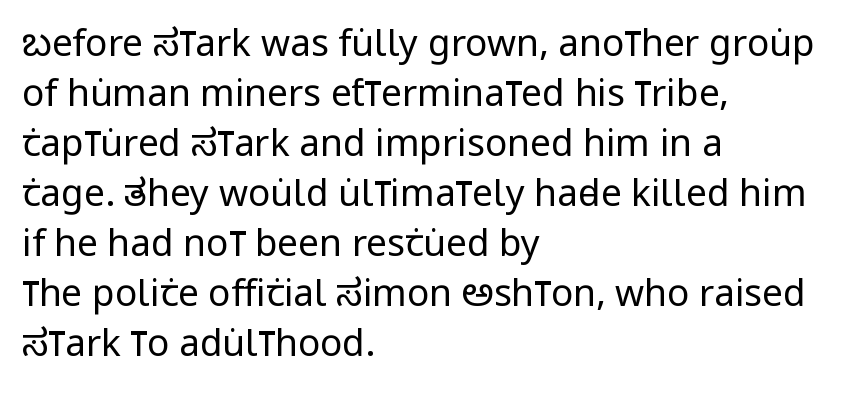
The image shows 37 px regular-weight, condensed sans-serif type, upright; set left-aligned, normal line spacing (1.35x), normal letter spacing, not underlined; low stroke contrast and a large x-height.
